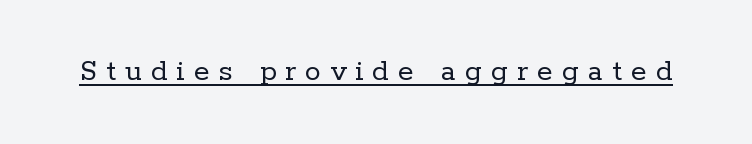
Ordinary non-slanted type is in use. Each stroke keeps to a modest, everyday thickness or less. Tracking here is generous; glyphs stand well apart from one another. Glance below the letters and you will spot a drawn line. In terms of letterform style, serifs are clearly present.
